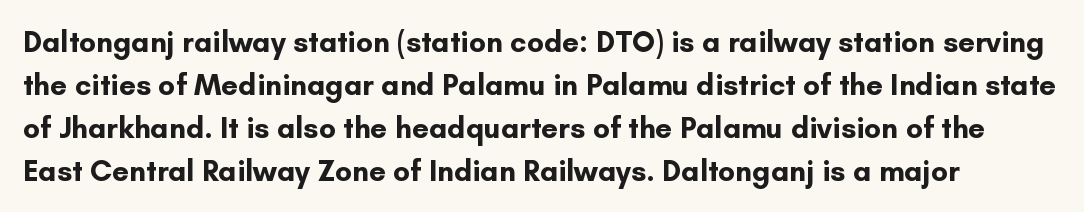
The image shows 30 px bold sans-serif type, upright; set normal line spacing (1.43x), normal letter spacing, not underlined; low stroke contrast and a small x-height.
